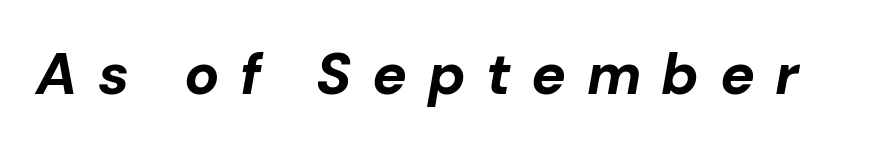
The passage shown leans; its letterforms are oblique. Heavy, bold letterforms. Look at the tracking — it's clearly loosened, letters drifting apart. The baseline area is clear.
